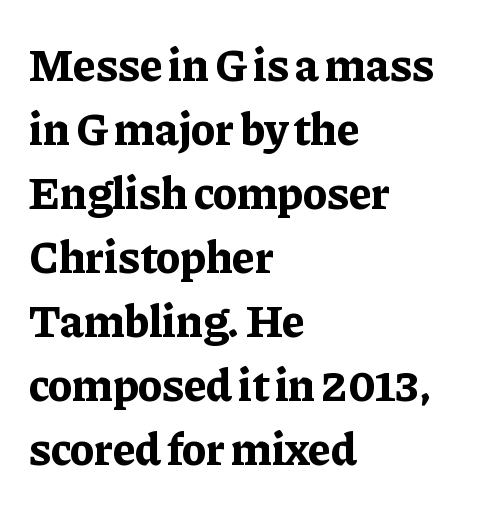
Weight: bold. Line beginnings align vertically; line endings do not. Honestly, the letter spacing is just normal — you wouldn't notice it. Nobody drew a line under any word here.
